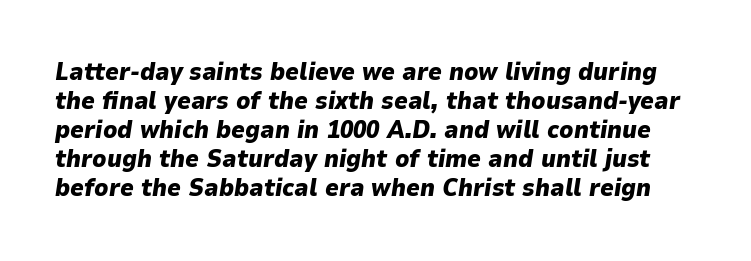
A clean baseline with only descenders dipping below it. Stroke thickness is high; the sample reads as a true bold. Short note: letters normally spaced. In terms of posture, this sample is oblique.
